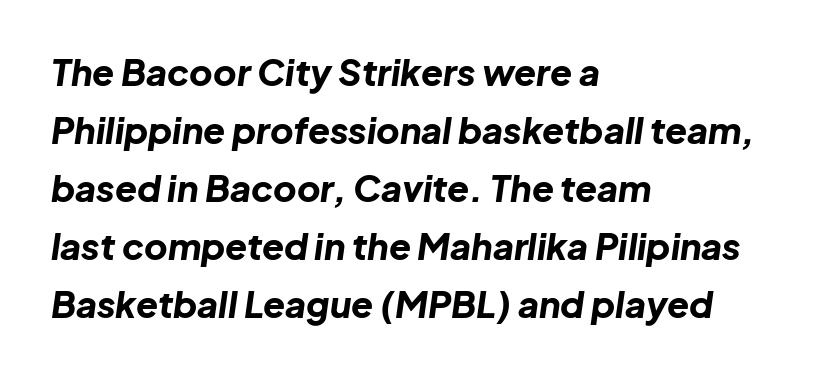
{"italic": "yes", "lean": "right", "slant_degrees": 8, "bold": "yes", "weight": "bold", "width": "normal", "stroke_contrast": "low", "x_height": "medium", "monospaced": "no", "underline": "no", "align": "left", "line_spacing": "normal", "line_spacing_ratio": 1.61, "letter_spacing": "normal", "letter_spacing_em": 0.0, "glyph_px": 36}
